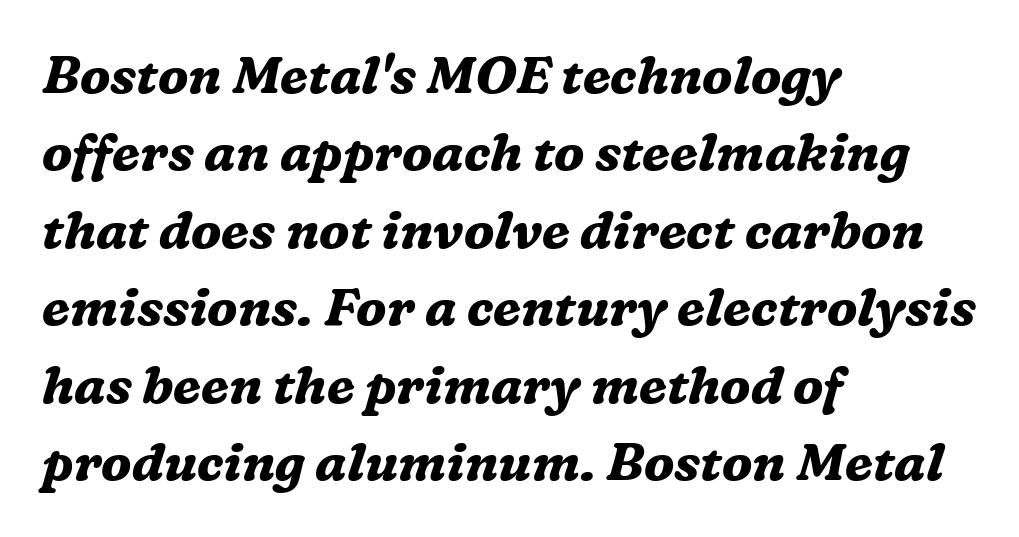
Q: Is the text bold? A: Yes.
Q: Is the text italic (slanted)? A: Yes, it leans right by about 16 degrees.
Q: Is the typeface a serif or a sans-serif typeface? A: Serif.
Q: Is the text underlined? A: No.
Q: How is the paragraph aligned? A: Left-aligned.
Q: Is the spacing between letters normal or unusually wide? A: Normal.
Q: Is the spacing between lines tight, normal or loose? A: Normal.
Q: Width (condensed, normal, or wide)? A: Normal.
Q: Stroke contrast? A: Medium.
Q: x-height? A: Medium.
Q: Monospaced? A: No.
